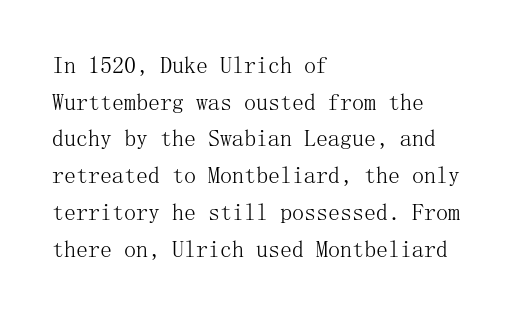
Standard letterfit; no display-style spreading of the glyphs. No chunkiness to these letters — they're not bold. This is roman type, the default non-slanted kind. Does the copy run flush right? No — it runs flush left.
